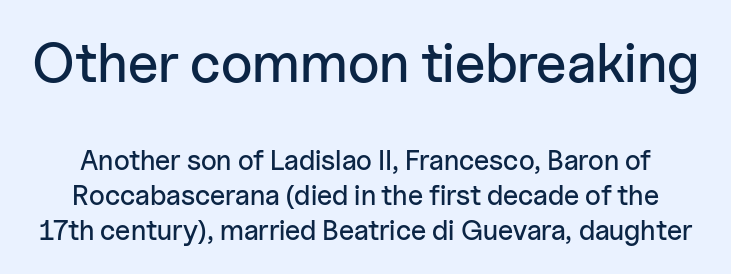
The image shows 56 px sans-serif type, upright; set normal line spacing (1.25x), normal letter spacing, not underlined; the first (top) block is 2.0x larger; low stroke contrast and a medium x-height.
